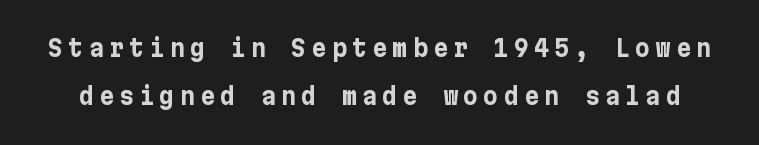
{"italic": "no", "bold": "yes", "underline": "no", "line_spacing": "loose", "line_spacing_ratio": 2.1, "letter_spacing": "wide", "letter_spacing_em": 0.23, "glyph_px": 23}
